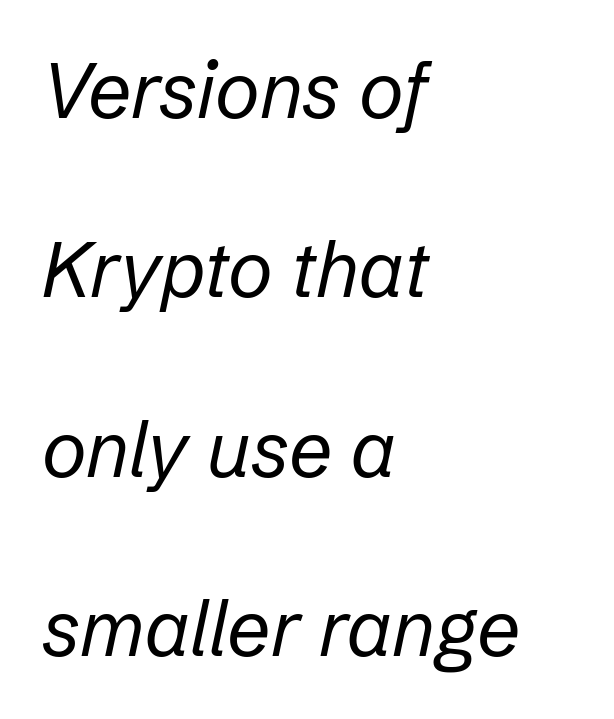
Q: Is the text bold? A: No.
Q: Is the text italic (slanted)? A: Yes, it leans right by about 12 degrees.
Q: Is the text underlined? A: No.
Q: How is the paragraph aligned? A: Left-aligned.
Q: Is the spacing between letters normal or unusually wide? A: Normal.
Q: Is the spacing between lines tight, normal or loose? A: Loose.
Q: Width (condensed, normal, or wide)? A: Normal.
Q: Stroke contrast? A: Low.
Q: x-height? A: Medium.
Q: Monospaced? A: No.
